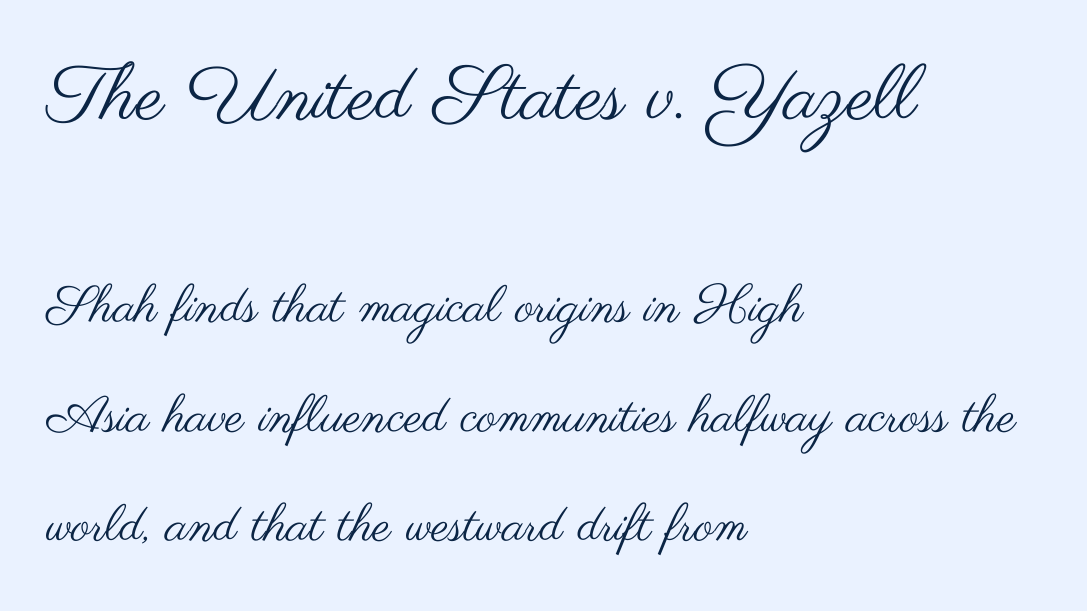
Tracking value appears to be zero — textbook default spacing. Spacing verdict: proportional, widths tailored to each character. Reading down the column, the eye jumps a long way to each next line. Each row of text sits above clean, open space.
